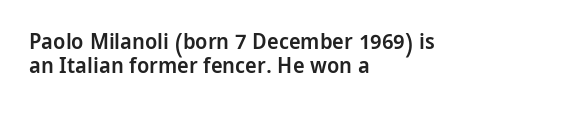
{"italic": "no", "bold": "semi", "underline": "no", "align": "left", "line_spacing": "tight", "line_spacing_ratio": 1.11, "letter_spacing": "normal", "letter_spacing_em": 0.0, "glyph_px": 22}
